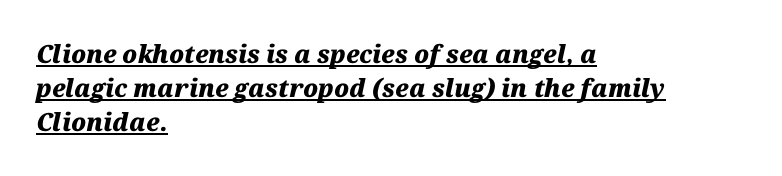
The image shows 25 px bold type, italic (leaning right); set left-aligned, normal line spacing (1.37x), normal letter spacing, underlined.
